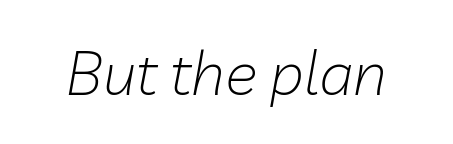
Descenders hang freely into open space. Think standard paragraph weight, or any step lighter than that. The lettering tilts uniformly, giving the passage an italic look. This sample has the flowing, uneven cadence of proportional lettering. The type is set solid horizontally, with unmodified tracking.
